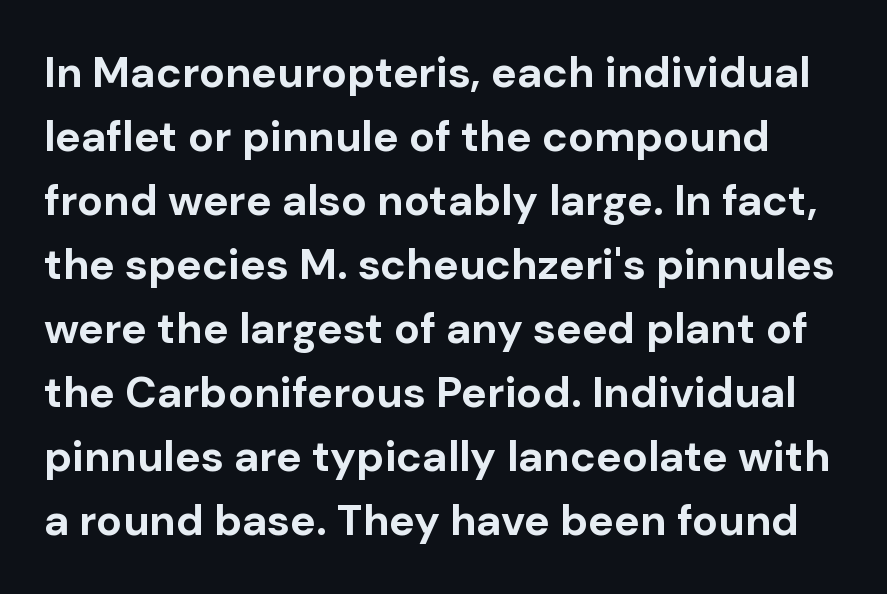
{"serif": "no", "italic": "no", "bold": "yes", "weight": "bold", "width": "normal", "stroke_contrast": "low", "x_height": "medium", "monospaced": "no", "underline": "no", "line_spacing": "normal", "line_spacing_ratio": 1.49, "letter_spacing": "normal", "letter_spacing_em": 0.0, "glyph_px": 43}
